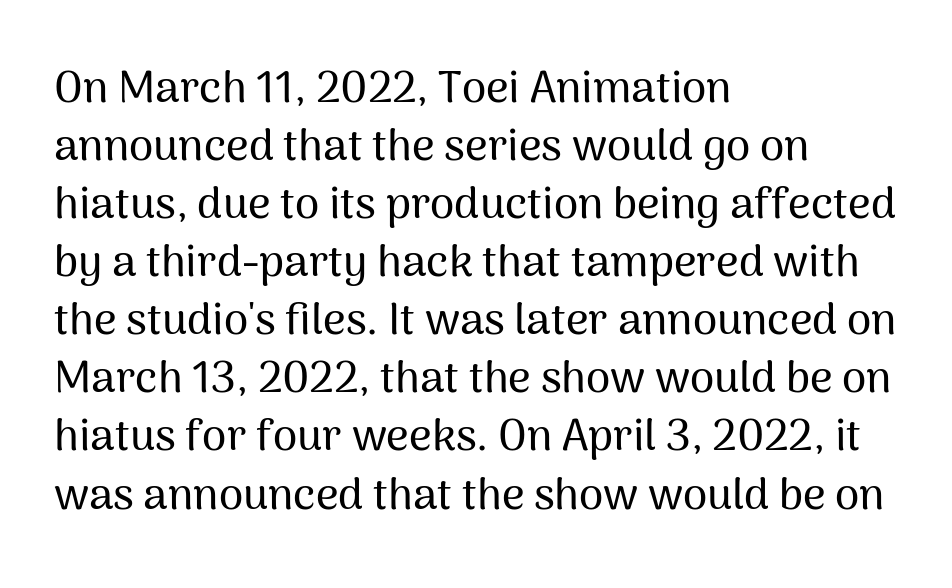
The image shows 44 px sans-serif type, upright; set left-aligned, normal line spacing (1.32x), normal letter spacing, not underlined; medium stroke contrast and a medium x-height.
